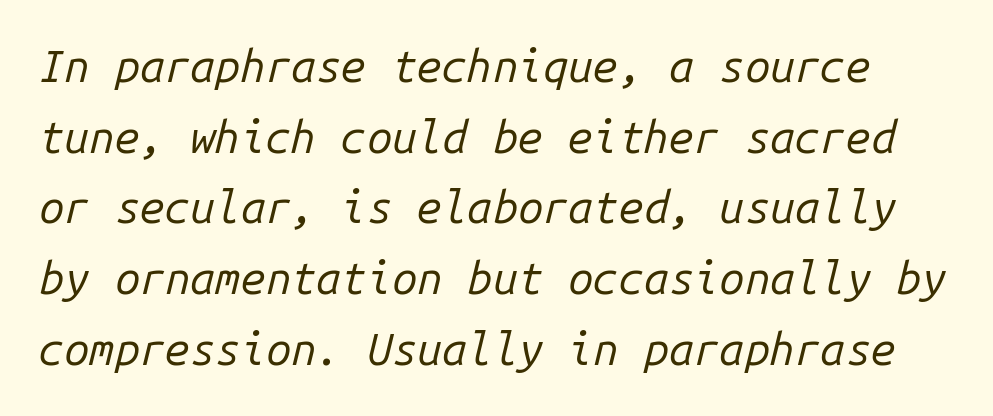
{"italic": "yes", "lean": "right", "slant_degrees": 14, "bold": "no", "weight": "regular", "width": "normal", "stroke_contrast": "low", "x_height": "medium", "monospaced": "yes", "underline": "no", "line_spacing": "normal", "line_spacing_ratio": 1.57, "letter_spacing": "normal", "letter_spacing_em": 0.0, "glyph_px": 45}
